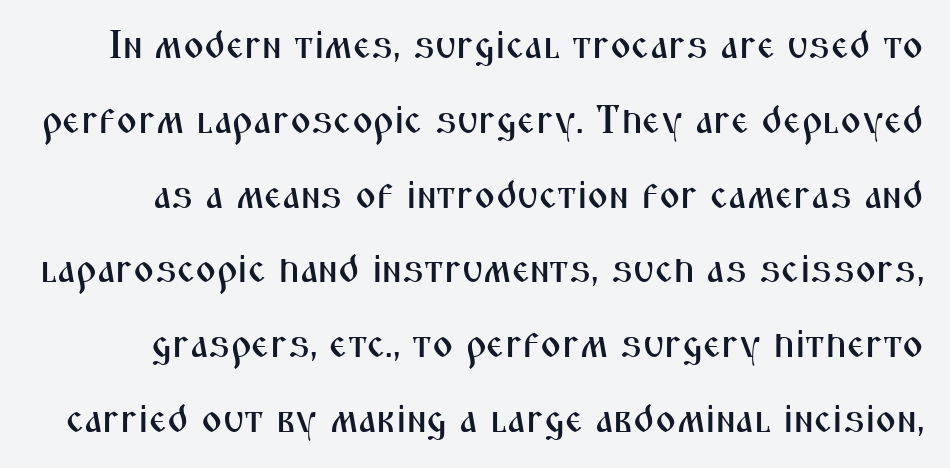
Note the varied advance widths — an 'i' is clearly narrower than an 'm'. What stands out about the letter spacing? Nothing — it is the standard amount. The type sits square on the baseline with zero lean. A clean baseline with only descenders dipping below it.
